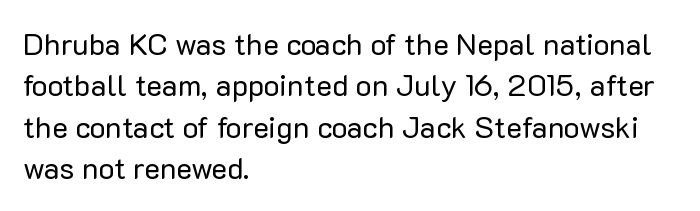
{"serif": "no", "italic": "no", "bold": "no", "weight": "regular", "width": "normal", "stroke_contrast": "low", "x_height": "medium", "monospaced": "no", "underline": "no", "align": "left", "line_spacing": "normal", "line_spacing_ratio": 1.38, "letter_spacing": "normal", "letter_spacing_em": 0.0, "glyph_px": 30}
